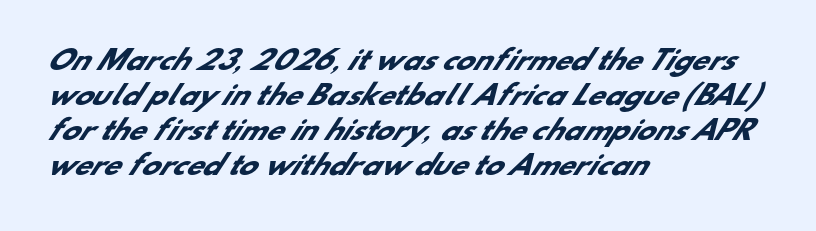
{"bold": "yes", "underline": "no", "align": "left", "line_spacing": "normal", "line_spacing_ratio": 1.3, "letter_spacing": "normal", "letter_spacing_em": 0.0, "glyph_px": 27}
